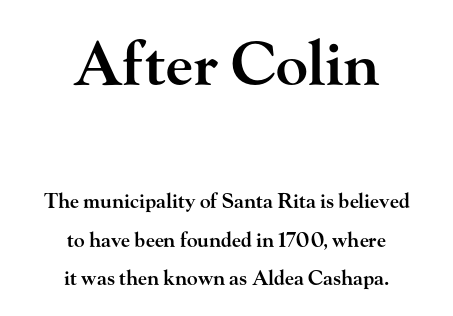
The image shows 60 px semibold, wide serif type, upright; set centered, loose line spacing (1.92x), normal letter spacing, not underlined; the first (top) block is 3.0x larger; high stroke contrast and a small x-height.
